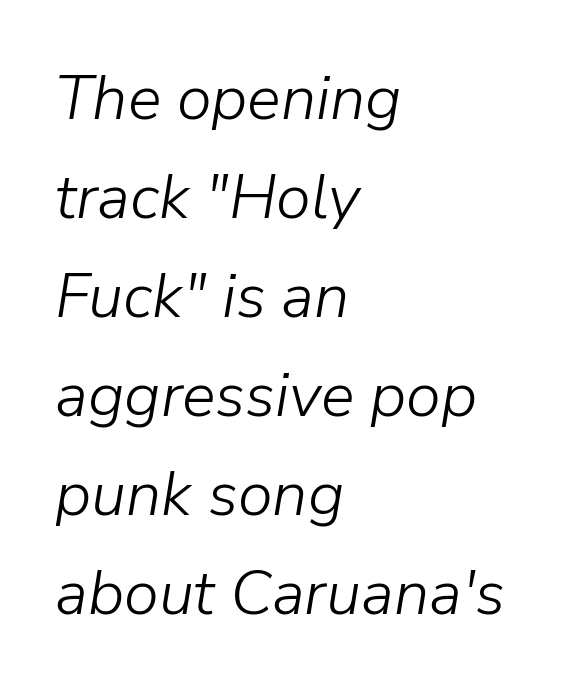
Check under the words: just untouched page. Quick note: interline space is typical. Visually the block forms a straight wall on the left and a jagged coastline on the right. Is this a heavy cut? Hardly; it is regular or lighter.
